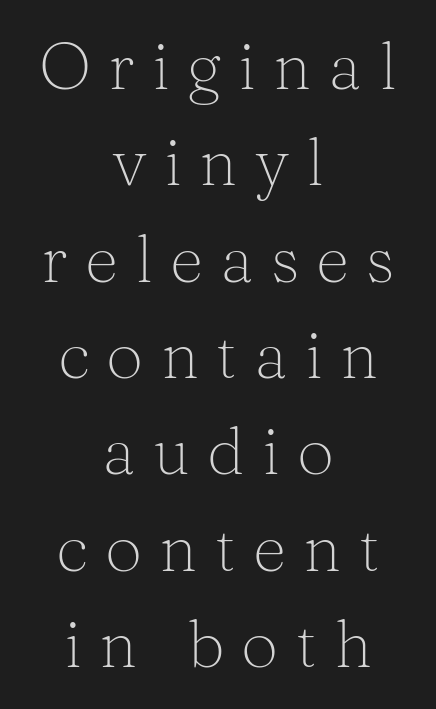
The image shows 66 px light serif type, upright; set centered, normal line spacing (1.46x), unusually wide letter spacing (+0.26 em), not underlined; medium stroke contrast and a medium x-height.
